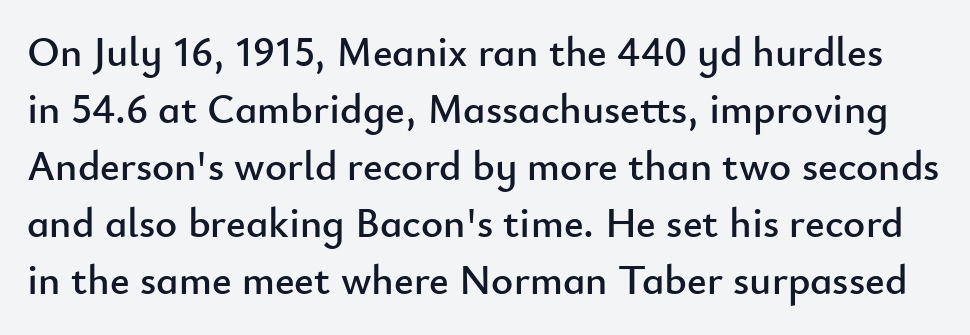
Spacing verdict: proportional, widths tailored to each character. The space directly below the letters is spotless. Each word holds together tightly as a unit, with standard inter-letter gaps. The glyphs in this specimen are sans serif. One glance says typical: line gaps are just what's usual.
